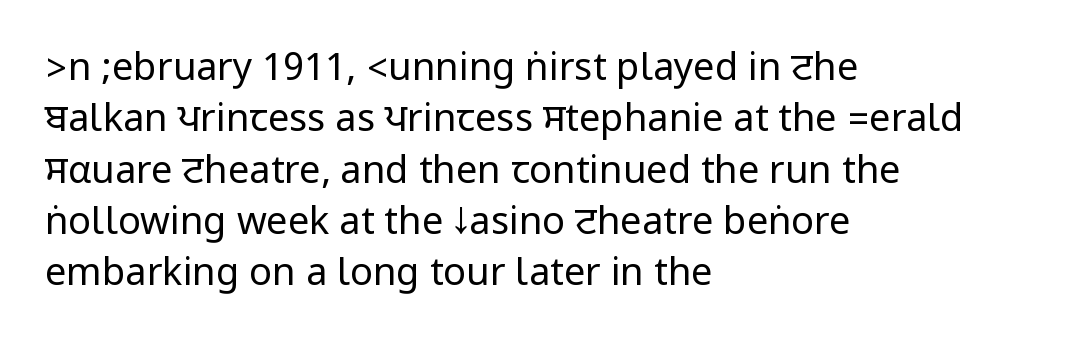
Descender tails drop into unmarked territory. Ascenders rise straight up at ninety degrees. The letterforms sit shoulder to shoulder at normal distance. Typeset ragged right — the left edge is the straight one. The letters look calm and open, with moderate or lighter stems. Vertical spacing — default.
